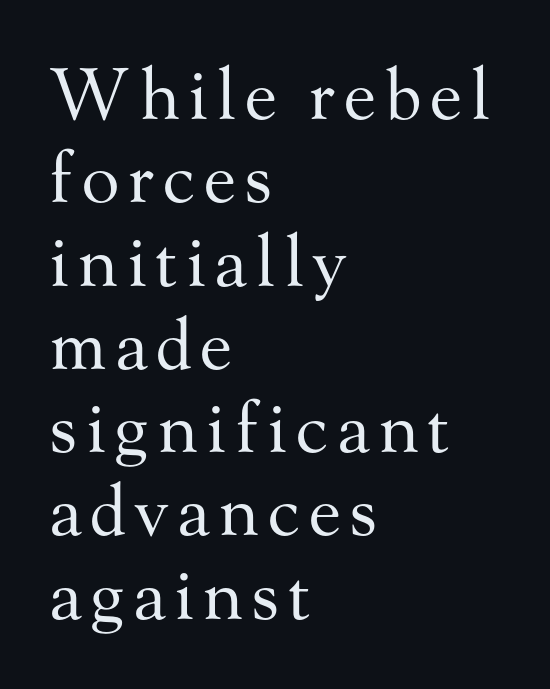
Q: Is the text bold? A: No.
Q: Is the text italic (slanted)? A: No, it is upright.
Q: Is the typeface a serif or a sans-serif typeface? A: Serif.
Q: Is the text underlined? A: No.
Q: How is the paragraph aligned? A: Left-aligned.
Q: Width (condensed, normal, or wide)? A: Normal.
Q: Stroke contrast? A: Medium.
Q: x-height? A: Small.
Q: Monospaced? A: No.
